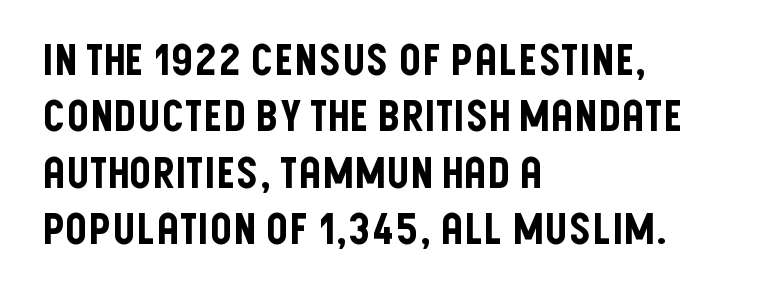
The image shows 44 px condensed sans-serif type, upright; set left-aligned, normal line spacing (1.28x), normal letter spacing, not underlined; low stroke contrast and a large x-height.
